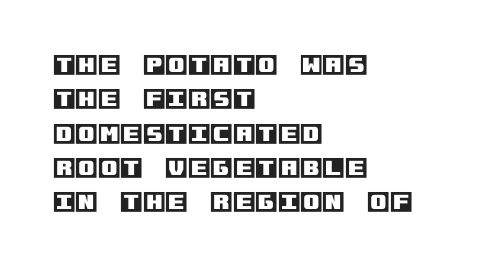
The image shows 23 px text type, upright; set left-aligned, normal line spacing (1.49x), normal letter spacing, not underlined.
